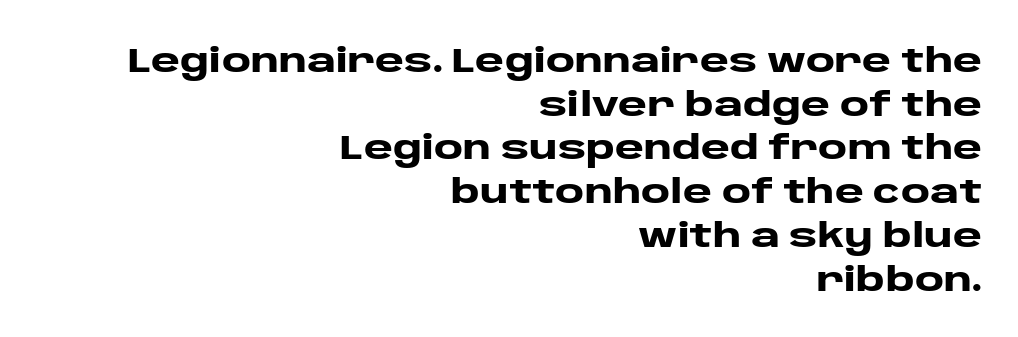
{"serif": "no", "italic": "no", "bold": "yes", "weight": "heavy", "width": "wide", "stroke_contrast": "low", "x_height": "large", "monospaced": "no", "underline": "no", "align": "right", "line_spacing": "normal", "line_spacing_ratio": 1.25, "letter_spacing": "normal", "letter_spacing_em": 0.0, "glyph_px": 35}
